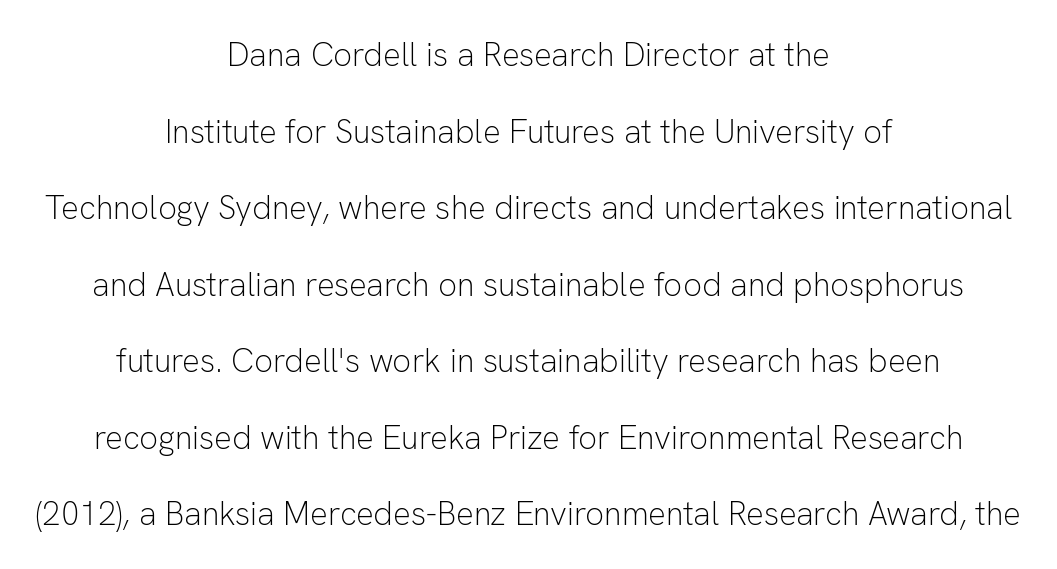
Q: Is the text bold? A: No.
Q: Is the text italic (slanted)? A: No, it is upright.
Q: Is the typeface a serif or a sans-serif typeface? A: Sans-serif.
Q: Is the text underlined? A: No.
Q: How is the paragraph aligned? A: Centered.
Q: Is the spacing between letters normal or unusually wide? A: Normal.
Q: Is the spacing between lines tight, normal or loose? A: Loose.
Q: Width (condensed, normal, or wide)? A: Normal.
Q: Stroke contrast? A: Low.
Q: x-height? A: Medium.
Q: Monospaced? A: No.
